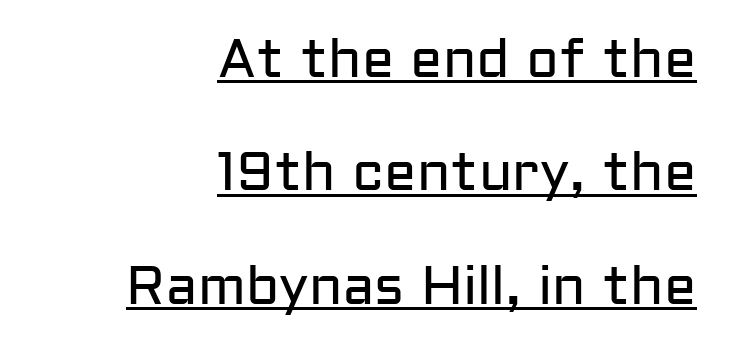
A sans-serif font was chosen for this passage. Teacher's note: observe the even right margin — that is flush-right alignment. Is there an underline? Yes — a line sits under the letters. This sample uses plain, unmodified letter spacing.
